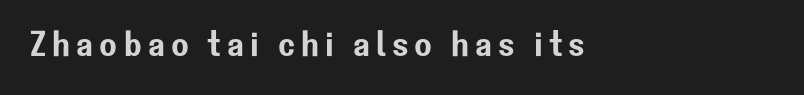
{"serif": "no", "italic": "no", "width": "normal", "stroke_contrast": "low", "x_height": "medium", "monospaced": "no", "underline": "no", "align": "left", "glyph_px": 36}
